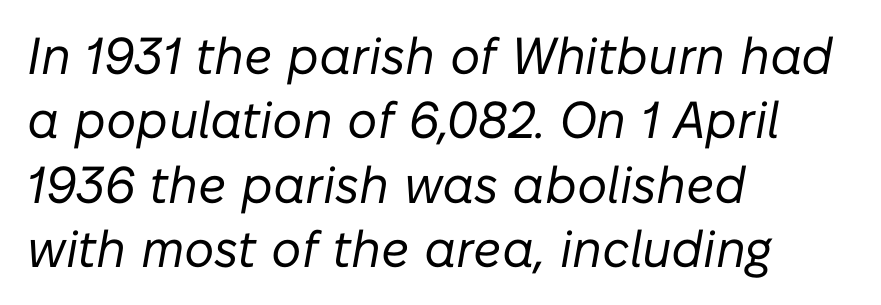
Q: Is the text bold? A: No.
Q: Is the text italic (slanted)? A: Yes, it leans right by about 10 degrees.
Q: Is the text underlined? A: No.
Q: How is the paragraph aligned? A: Left-aligned.
Q: Is the spacing between letters normal or unusually wide? A: Normal.
Q: Width (condensed, normal, or wide)? A: Normal.
Q: Stroke contrast? A: Low.
Q: x-height? A: Medium.
Q: Monospaced? A: No.
